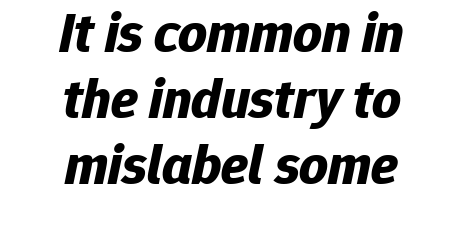
The strip under each line holds only bare page. Heft: maximum for text — a bold. Compared with ordinary roman type, these characters are visibly tilted. Proportional: the letters do not fall into vertical columns. What stands out about the letter spacing? Nothing — it is the standard amount.
